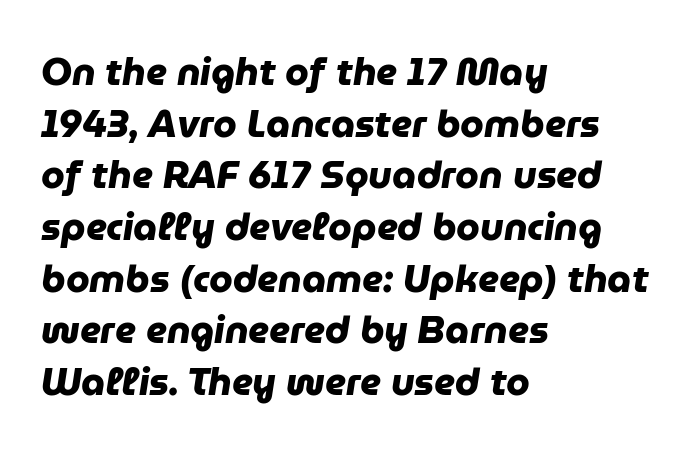
{"serif": "no", "bold": "yes", "weight": "heavy", "width": "normal", "stroke_contrast": "low", "x_height": "medium", "monospaced": "no", "underline": "no", "align": "left", "line_spacing": "normal", "line_spacing_ratio": 1.36, "letter_spacing": "normal", "letter_spacing_em": 0.0, "glyph_px": 38}
